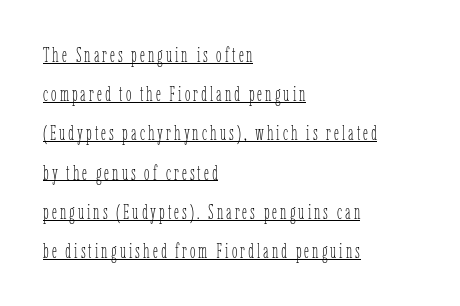
{"italic": "no", "bold": "no", "underline": "yes", "align": "left", "line_spacing": "loose", "line_spacing_ratio": 1.96, "glyph_px": 20}
